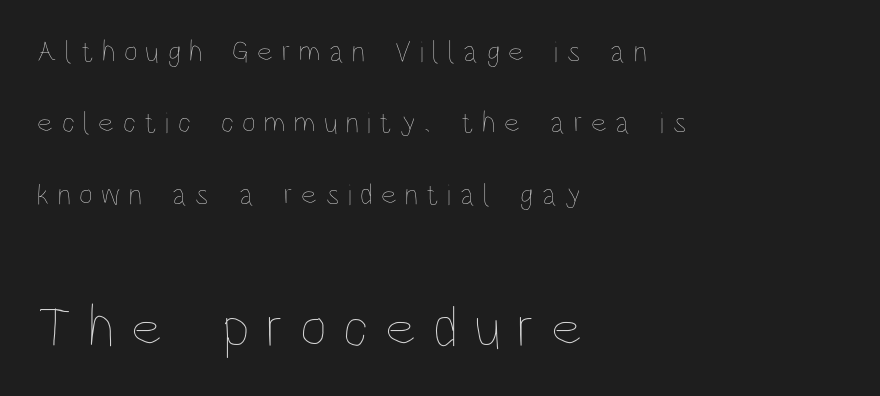
{"italic": "no", "bold": "no", "weight": "thin", "width": "condensed", "stroke_contrast": "low", "x_height": "large", "monospaced": "no", "underline": "no", "align": "left", "line_spacing": "loose", "line_spacing_ratio": 2.38, "letter_spacing": "wide", "letter_spacing_em": 0.28, "larger_block": "second", "size_ratio": 1.97, "glyph_px": 59}
